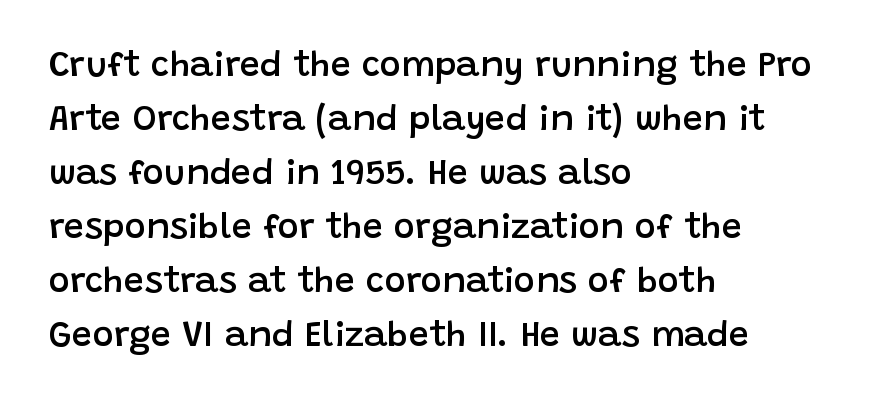
The image shows 36 px semibold sans-serif type, upright; set left-aligned, normal line spacing (1.5x), normal letter spacing, not underlined; low stroke contrast and a large x-height.
